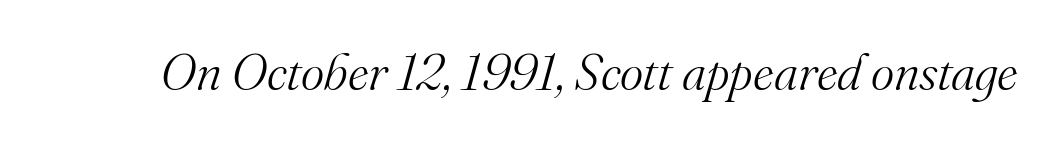
Q: Is the text bold? A: No.
Q: Is the text italic (slanted)? A: Yes, it leans right by about 16 degrees.
Q: Is the typeface a serif or a sans-serif typeface? A: Serif.
Q: Is the text underlined? A: No.
Q: Is the spacing between letters normal or unusually wide? A: Normal.
Q: Width (condensed, normal, or wide)? A: Normal.
Q: Stroke contrast? A: Medium.
Q: x-height? A: Small.
Q: Monospaced? A: No.
